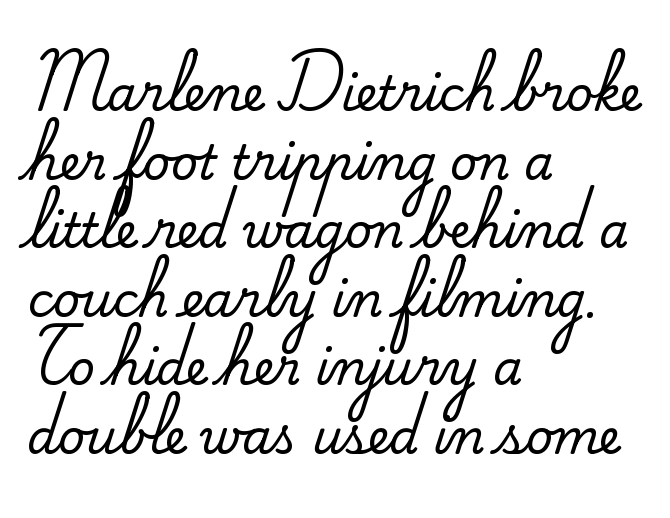
Anything drawn beneath the words? Only blank space. This rendering leaves character spacing at its baseline value. Note: serifs present on the glyphs.
